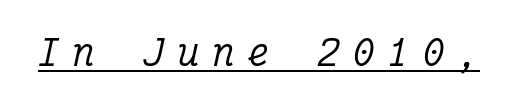
The image shows 35 px condensed serif type, italic (leaning right), monospaced; set unusually wide letter spacing (+0.4 em), underlined; medium stroke contrast and a medium x-height.
